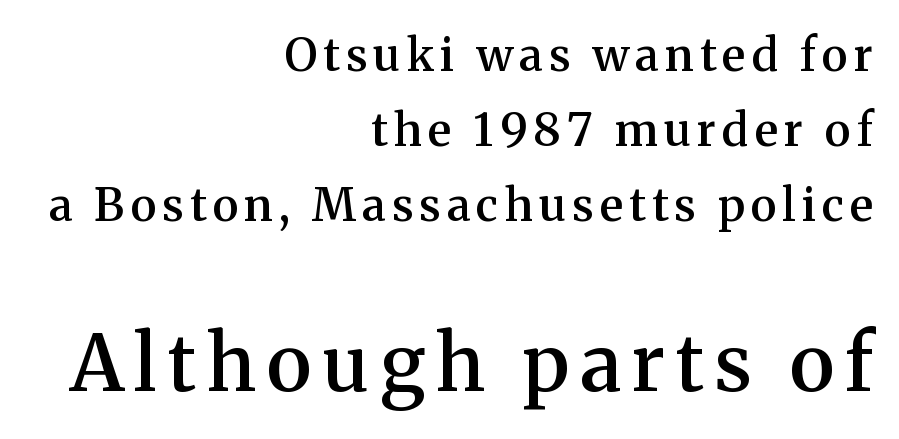
Q: Is the text bold? A: Semi-bold.
Q: Is the text italic (slanted)? A: No, it is upright.
Q: Is the typeface a serif or a sans-serif typeface? A: Serif.
Q: Is the text underlined? A: No.
Q: How is the paragraph aligned? A: Right-aligned.
Q: Is the spacing between lines tight, normal or loose? A: Normal.
Q: Which block of text is set in a larger size, the first (top) or the second (bottom)? A: The second (bottom) one.
Q: Width (condensed, normal, or wide)? A: Normal.
Q: Stroke contrast? A: Medium.
Q: x-height? A: Medium.
Q: Monospaced? A: No.
